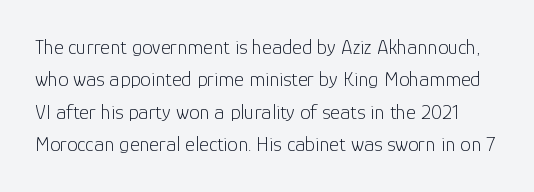
The image shows 21 px text type, upright; set normal line spacing (1.54x), normal letter spacing, not underlined.
